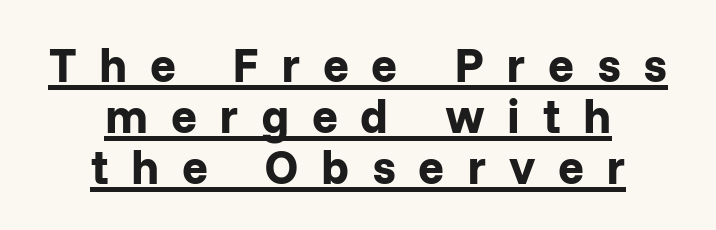
{"serif": "no", "italic": "no", "bold": "yes", "weight": "bold", "width": "normal", "stroke_contrast": "low", "x_height": "medium", "monospaced": "no", "underline": "yes", "align": "center", "line_spacing": "tight", "line_spacing_ratio": 1.06, "letter_spacing": "wide", "letter_spacing_em": 0.47, "glyph_px": 48}
